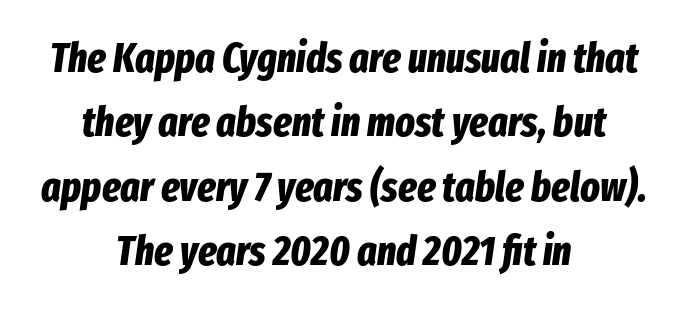
{"italic": "yes", "lean": "right", "slant_degrees": 8, "bold": "yes", "weight": "bold", "width": "condensed", "stroke_contrast": "low", "x_height": "medium", "monospaced": "no", "underline": "no", "align": "center", "line_spacing": "normal", "line_spacing_ratio": 1.57, "letter_spacing": "normal", "letter_spacing_em": 0.0, "glyph_px": 41}
